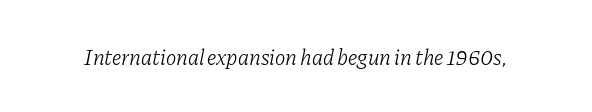
Q: Is the text bold? A: No.
Q: Is the text italic (slanted)? A: Yes, it leans right by about 11 degrees.
Q: Is the text underlined? A: No.
Q: Is the spacing between letters normal or unusually wide? A: Normal.
